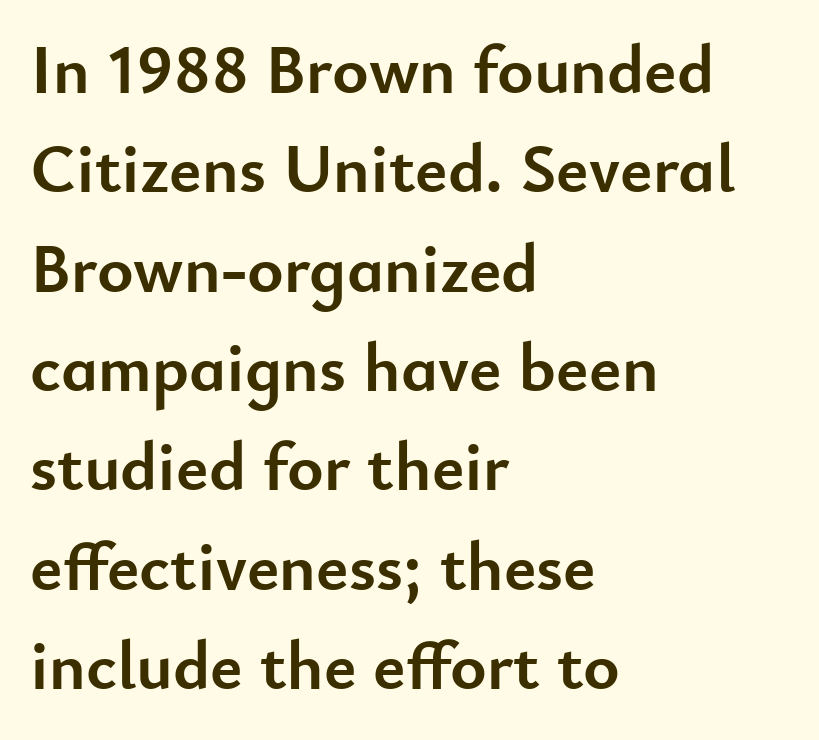
The image shows 69 px semibold sans-serif type, upright; set left-aligned, normal line spacing (1.44x), normal letter spacing, not underlined; low stroke contrast and a small x-height.
